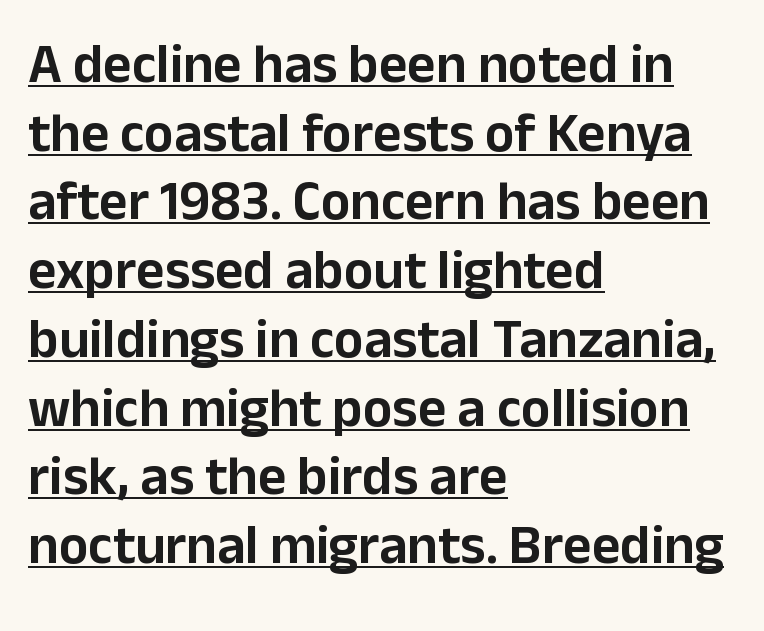
The image shows 55 px sans-serif type, upright; set left-aligned, normal line spacing (1.25x), normal letter spacing, underlined; low stroke contrast and a medium x-height.
